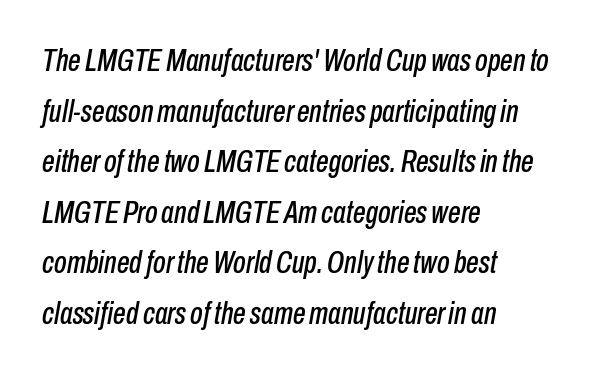
The line-height multiplier appears to be the usual default. Slant detected: the letters are inclined. Default kerning and tracking; the words read as compact shapes. The passage shown is typed in a proportional face where columns would drift. Words float on clear page, feet unadorned.
